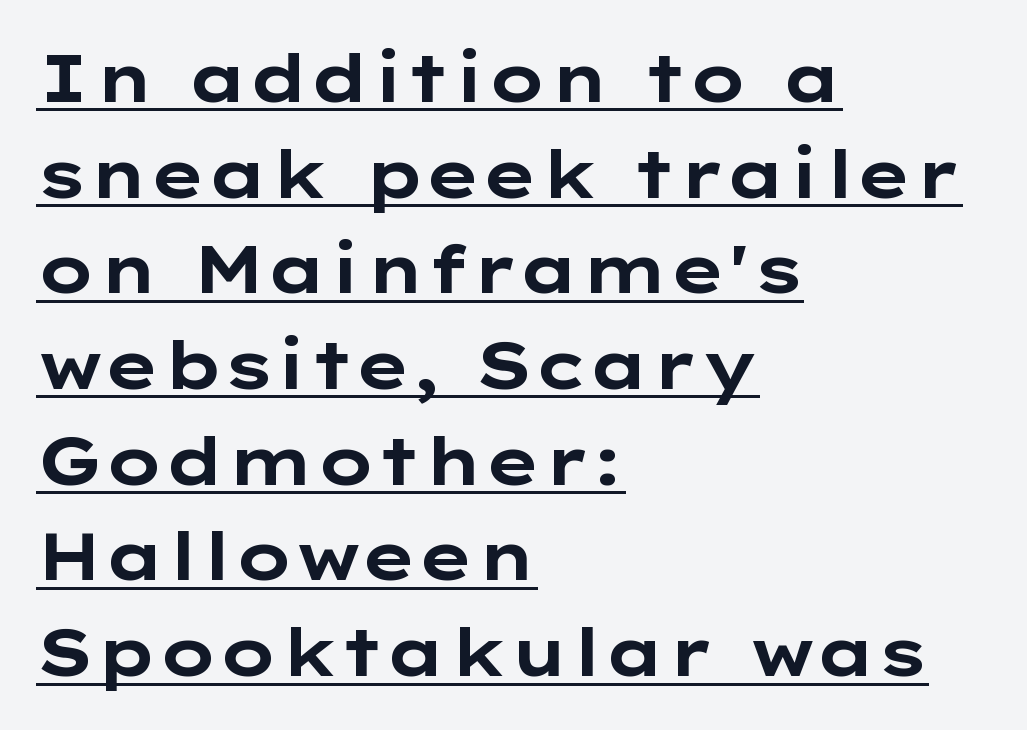
{"serif": "no", "italic": "no", "bold": "yes", "weight": "bold", "width": "wide", "stroke_contrast": "low", "x_height": "medium", "monospaced": "no", "underline": "yes", "align": "left", "line_spacing": "normal", "line_spacing_ratio": 1.45, "letter_spacing": "normal", "letter_spacing_em": 0.0, "glyph_px": 66}
